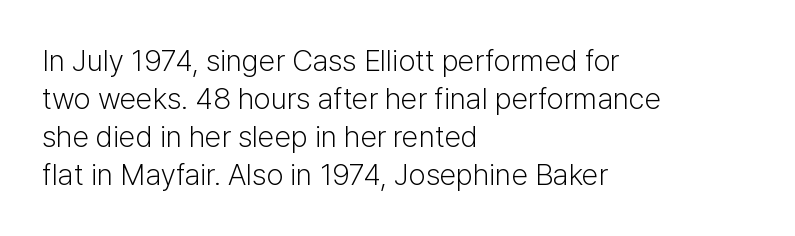
The image shows 30 px light sans-serif type, upright; set left-aligned, normal line spacing (1.27x), normal letter spacing, not underlined; low stroke contrast and a medium x-height.
